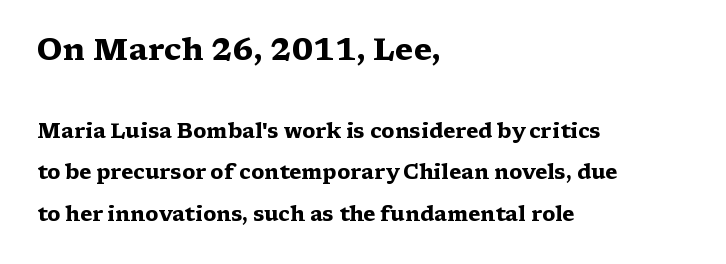
The image shows 30 px heavy, wide serif type, upright; set left-aligned, loose line spacing (2.07x), normal letter spacing, not underlined; the first (top) block is 1.5x larger; medium stroke contrast and a medium x-height.
